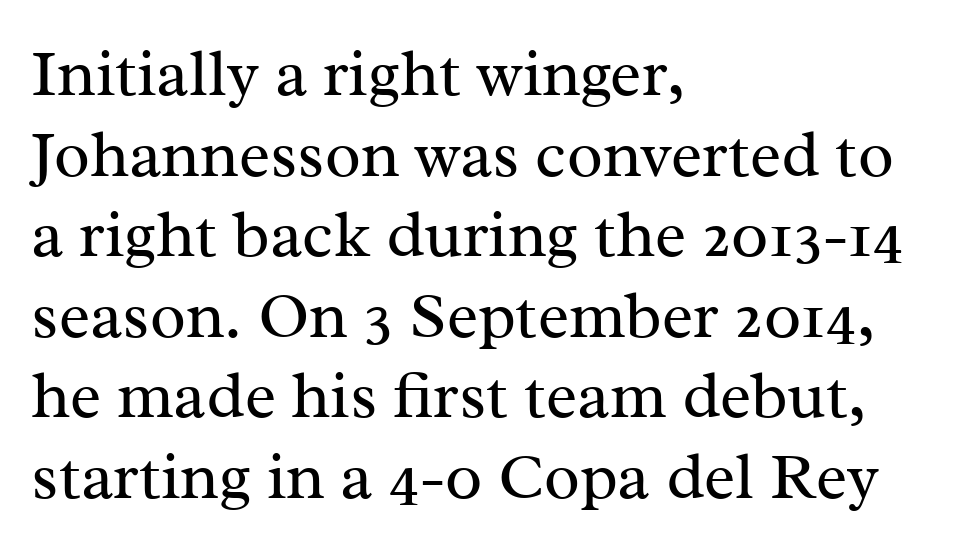
Q: Is the text bold? A: No.
Q: Is the text italic (slanted)? A: No, it is upright.
Q: Is the typeface a serif or a sans-serif typeface? A: Serif.
Q: Is the text underlined? A: No.
Q: How is the paragraph aligned? A: Left-aligned.
Q: Is the spacing between letters normal or unusually wide? A: Normal.
Q: Width (condensed, normal, or wide)? A: Normal.
Q: Stroke contrast? A: Medium.
Q: x-height? A: Medium.
Q: Monospaced? A: No.
